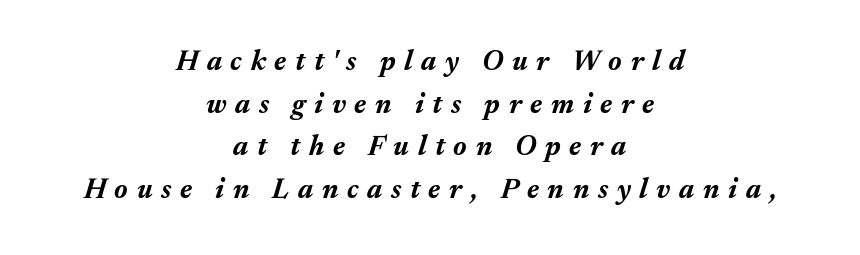
The image shows 28 px bold type, italic (leaning right); set centered, normal line spacing (1.52x), unusually wide letter spacing (+0.31 em), not underlined; medium stroke contrast and a medium x-height.
